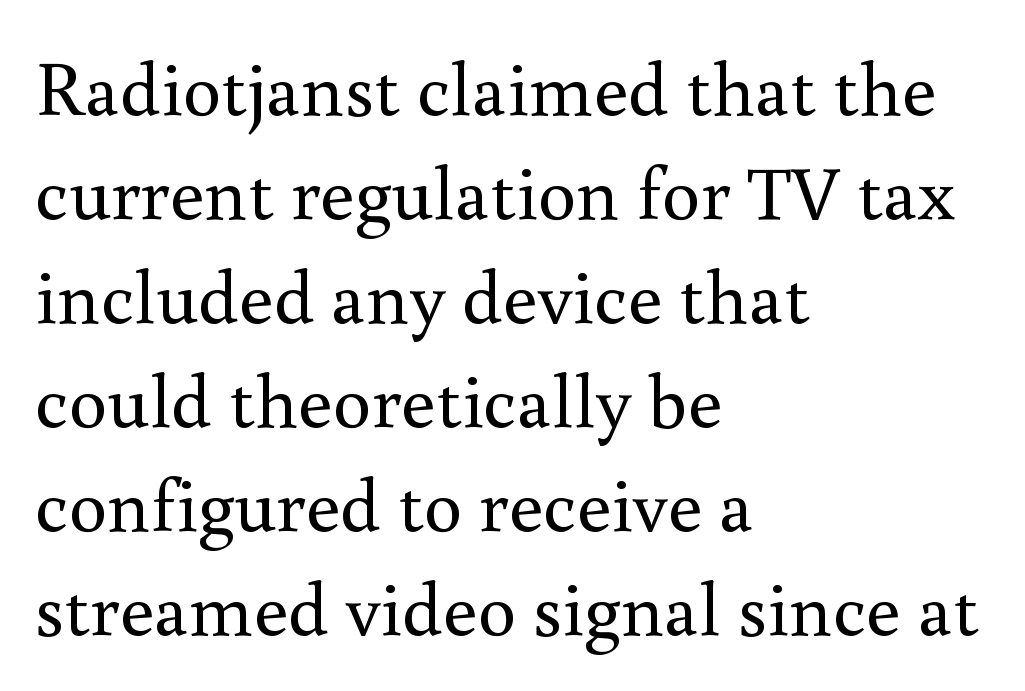
{"serif": "yes", "italic": "no", "bold": "no", "weight": "regular", "width": "normal", "stroke_contrast": "medium", "x_height": "small", "monospaced": "no", "underline": "no", "align": "left", "line_spacing": "normal", "line_spacing_ratio": 1.35, "letter_spacing": "normal", "letter_spacing_em": 0.0, "glyph_px": 77}
